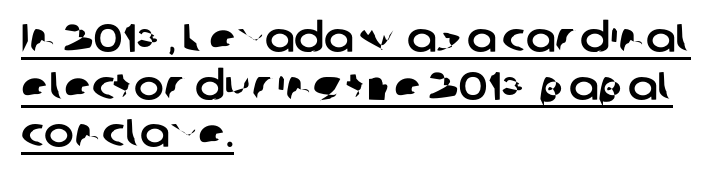
The rendering uses the underline text-decoration. The passage is arranged the way most books set body copy — flush left. Varying glyph widths throughout — classic text-font behaviour. The passage shown has conventional tracking throughout.
